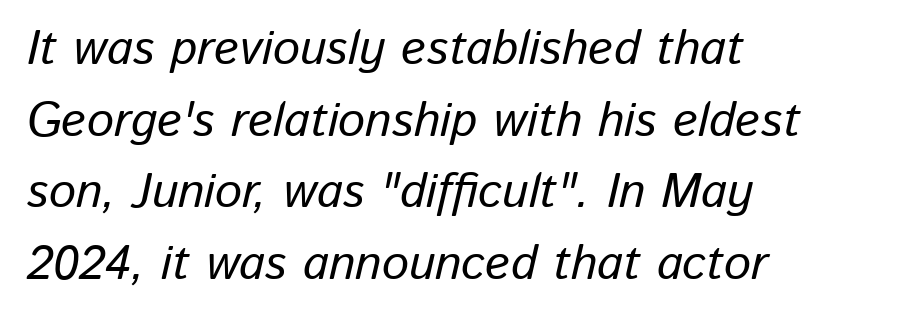
The image shows 48 px text type, italic (leaning right); set left-aligned, normal line spacing (1.49x), normal letter spacing, not underlined; low stroke contrast and a medium x-height.
